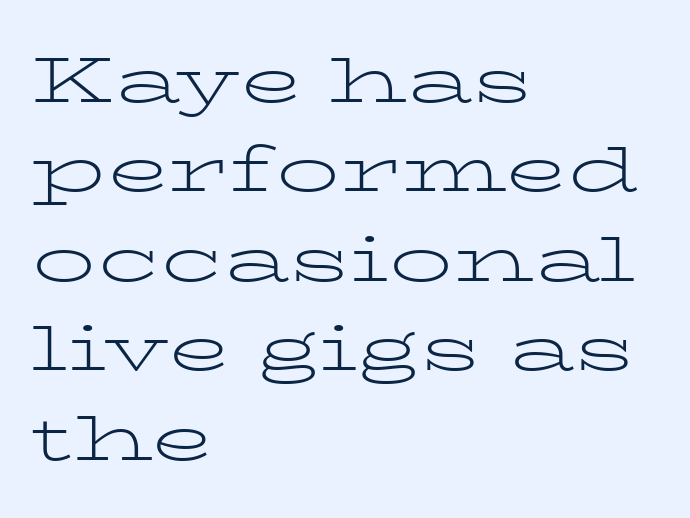
Does the leading feel generous? No, just average. Line beginnings align vertically; line endings do not. Little horizontal feet cap the strokes, marking this as serif type. The type is set solid horizontally, with unmodified tracking. Character widths vary here, with narrow letters taking less room than wide ones. Each row of text sits above clean, open space.
